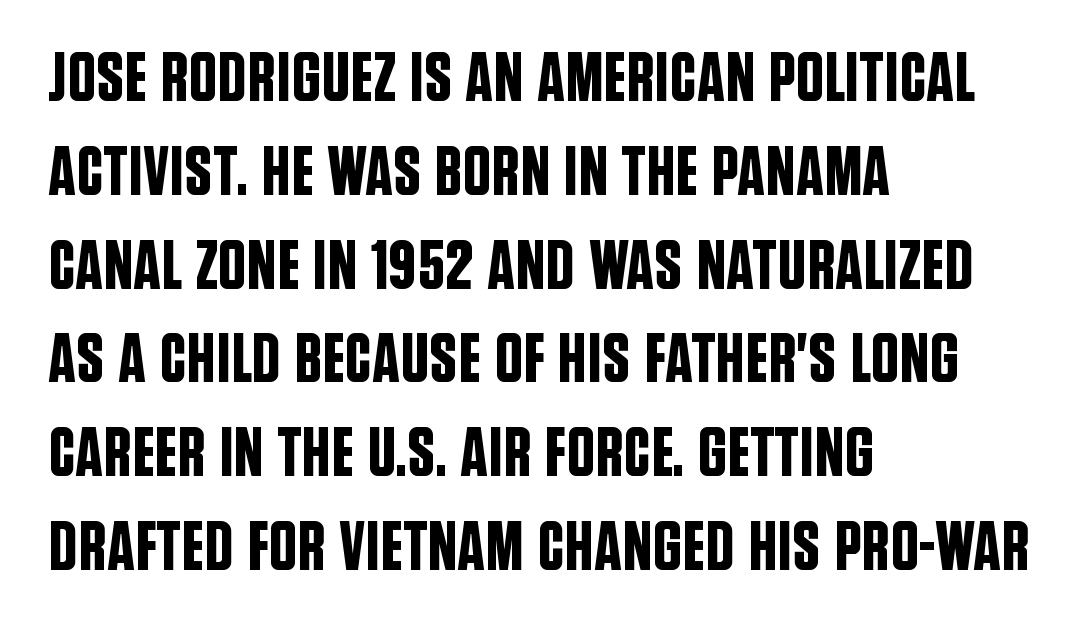
The image shows 70 px condensed sans-serif type, upright; set left-aligned, normal line spacing (1.34x), normal letter spacing, not underlined; low stroke contrast and a large x-height.
